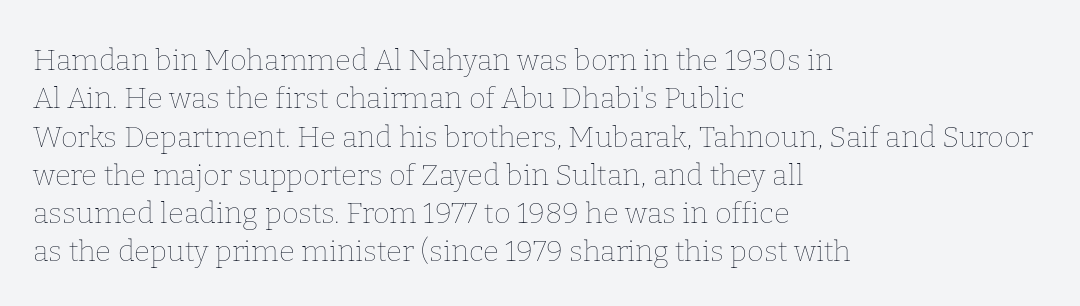
Q: Is the text bold? A: No.
Q: Is the text italic (slanted)? A: No, it is upright.
Q: Is the text underlined? A: No.
Q: How is the paragraph aligned? A: Left-aligned.
Q: Is the spacing between letters normal or unusually wide? A: Normal.
Q: Is the spacing between lines tight, normal or loose? A: Normal.
Q: Width (condensed, normal, or wide)? A: Normal.
Q: Stroke contrast? A: Low.
Q: x-height? A: Medium.
Q: Monospaced? A: No.
